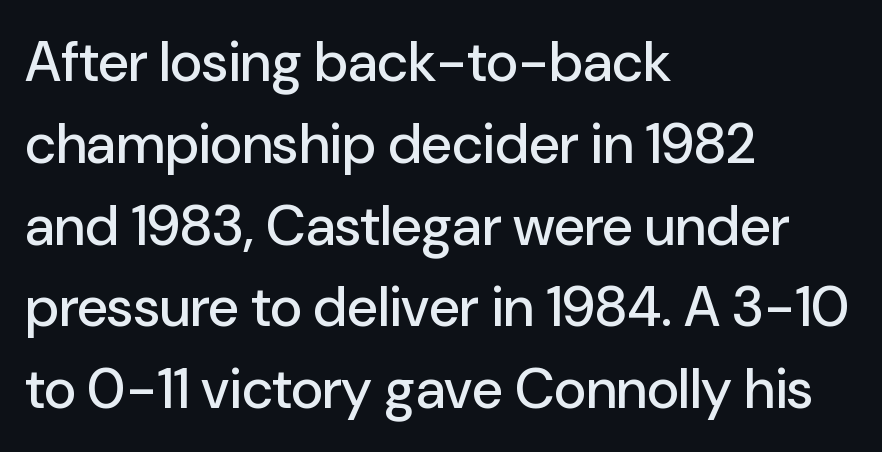
The type family on display is of the sans-serif kind. Italic: no, the glyphs are upright roman. Every row of glyphs begins at an identical x-position on the left. This rendering leaves character spacing at its baseline value.
